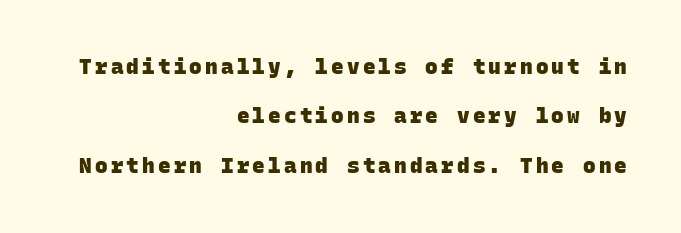
The image shows 21 px bold type; set right-aligned, loose line spacing (2.35x), not underlined.
